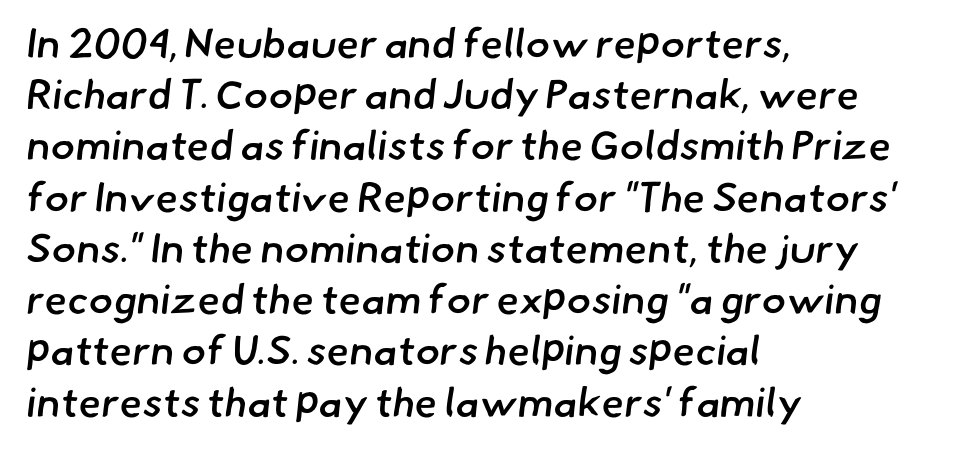
{"serif": "no", "bold": "semi", "weight": "semibold", "width": "normal", "stroke_contrast": "low", "x_height": "small", "monospaced": "no", "underline": "no", "align": "left", "line_spacing": "normal", "line_spacing_ratio": 1.25, "letter_spacing": "normal", "letter_spacing_em": 0.0, "glyph_px": 41}
